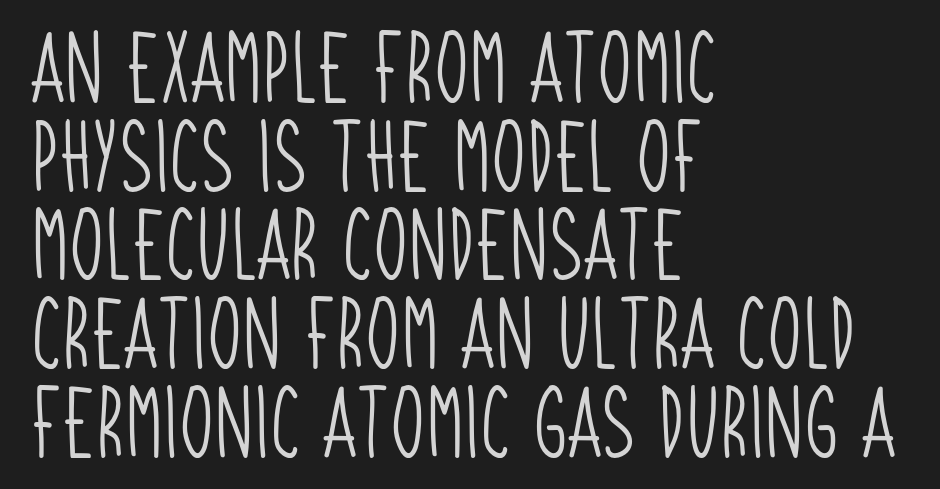
Q: Is the text bold? A: No.
Q: Is the typeface a serif or a sans-serif typeface? A: Sans-serif.
Q: Is the text underlined? A: No.
Q: How is the paragraph aligned? A: Left-aligned.
Q: Is the spacing between letters normal or unusually wide? A: Normal.
Q: Is the spacing between lines tight, normal or loose? A: Normal.
Q: Width (condensed, normal, or wide)? A: Condensed.
Q: Stroke contrast? A: Low.
Q: x-height? A: Large.
Q: Monospaced? A: No.
